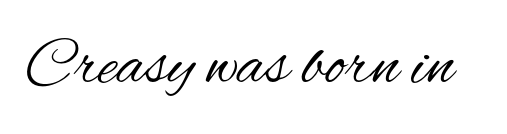
The image shows 67 px regular-weight, condensed sans-serif type; set normal letter spacing, not underlined; medium stroke contrast and a small x-height.
